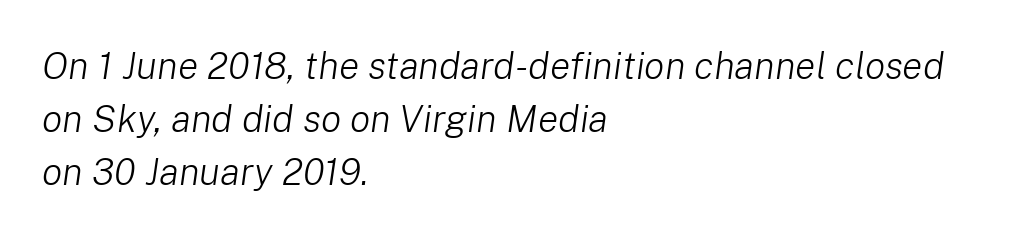
{"italic": "yes", "lean": "right", "slant_degrees": 8, "bold": "no", "weight": "light", "width": "normal", "stroke_contrast": "low", "x_height": "medium", "monospaced": "no", "underline": "no", "align": "left", "line_spacing": "normal", "line_spacing_ratio": 1.39, "letter_spacing": "normal", "letter_spacing_em": 0.0, "glyph_px": 38}
